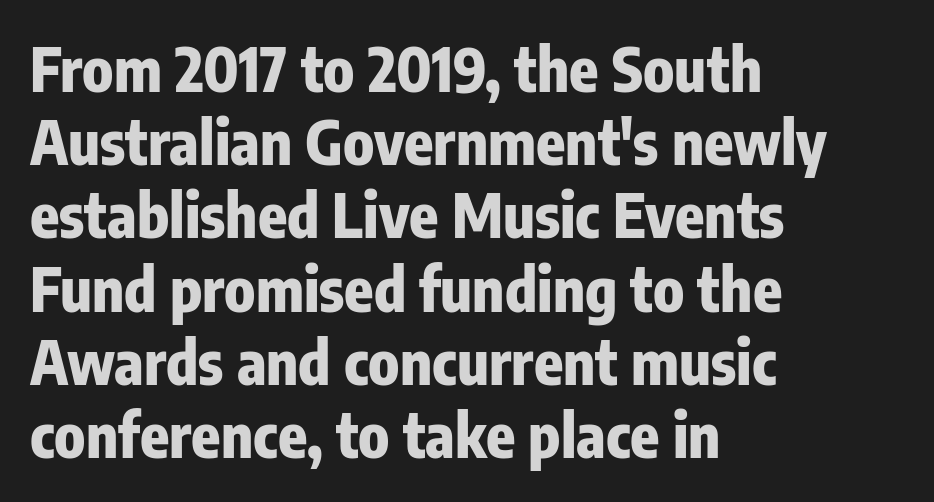
Heavy-handed strokes throughout: this text is bold. Font category for this specimen: sans-serif. The glyphs are unaccompanied by any horizontal stroke below them. Italic? Not at all — the glyphs are vertical. The tracking reads as untouched default to a designer's eye. Each line starts at the same left margin while the right side varies.
